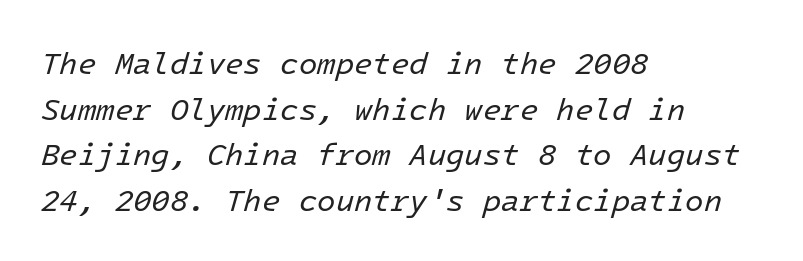
{"italic": "yes", "lean": "right", "slant_degrees": 16, "bold": "no", "weight": "regular", "width": "normal", "stroke_contrast": "low", "x_height": "medium", "underline": "no", "align": "left", "line_spacing": "normal", "line_spacing_ratio": 1.52, "letter_spacing": "normal", "letter_spacing_em": 0.0, "glyph_px": 30}
